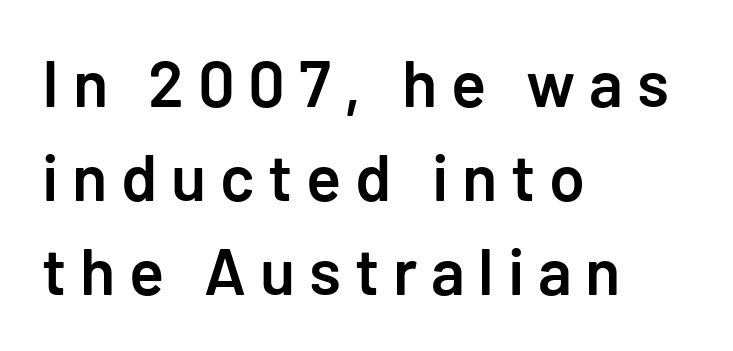
Tall strokes in this sample are plumb rather than angled. Whoever set this chose a conventional vertical rhythm. Set as a demibold, roughly 600 on the weight scale. The letterforms stand isolated, each surrounded by extra space.
